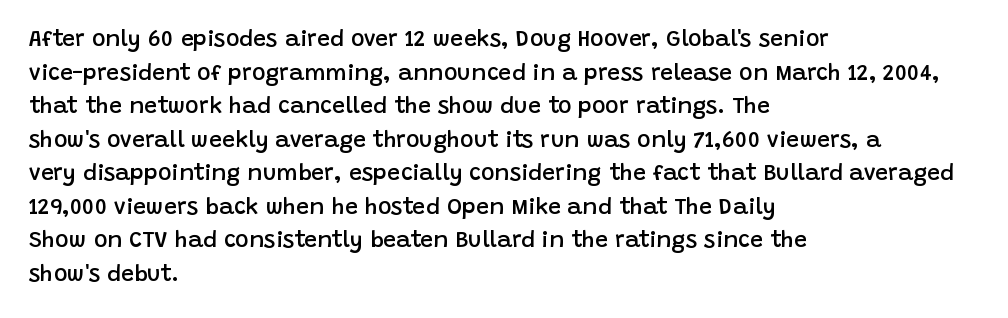
Is there any slant? The stems are plumb. Decoration check: the copy has no underline. Nothing unusual about the tracking: characters are spaced as the font intends. What weight is shown? A semibold, between regular and bold. The setting favours the left margin, as ordinary paragraphs usually do.
